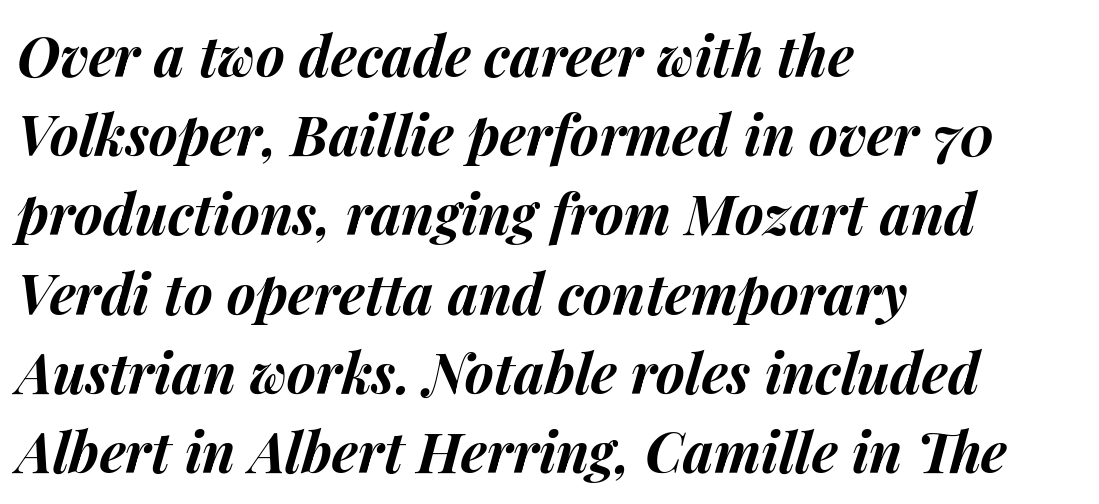
The passage shown has conventional tracking throughout. Proportional: the letters do not fall into vertical columns. The face used here has the dense, thick strokes of a bold. The glyphs look as if they've been sheared to an angle. These lines are set flush left with a ragged right edge.
